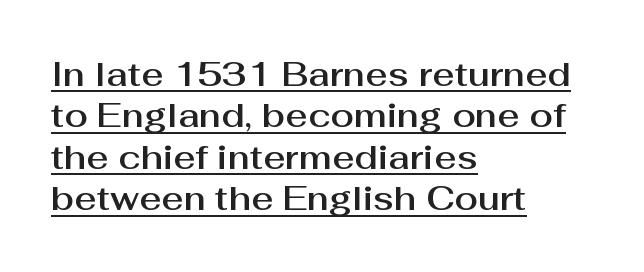
{"serif": "no", "italic": "no", "width": "normal", "stroke_contrast": "medium", "x_height": "medium", "monospaced": "no", "underline": "yes", "align": "left", "line_spacing_ratio": 1.22, "letter_spacing": "normal", "letter_spacing_em": 0.0, "glyph_px": 34}
